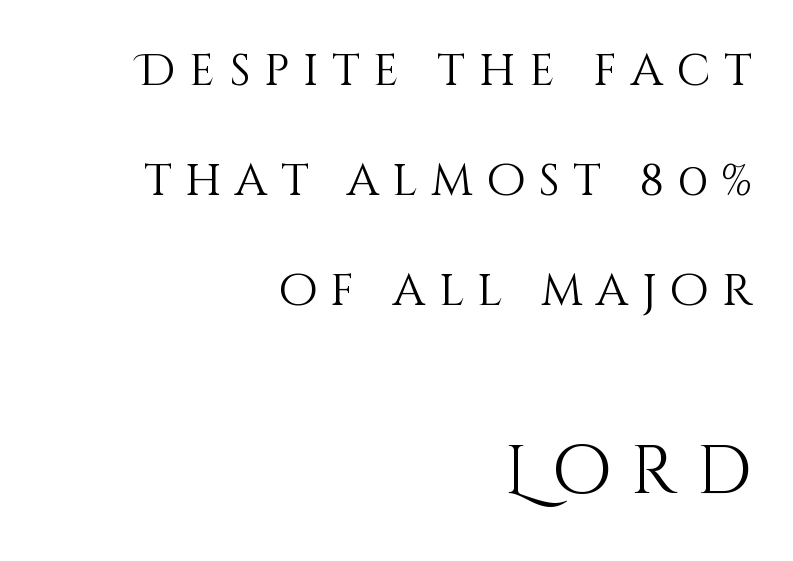
{"italic": "no", "bold": "no", "weight": "light", "width": "normal", "stroke_contrast": "medium", "x_height": "large", "monospaced": "no", "underline": "no", "align": "right", "line_spacing": "loose", "line_spacing_ratio": 2.45, "letter_spacing": "wide", "letter_spacing_em": 0.3, "larger_block": "second", "size_ratio": 1.51, "glyph_px": 68}
